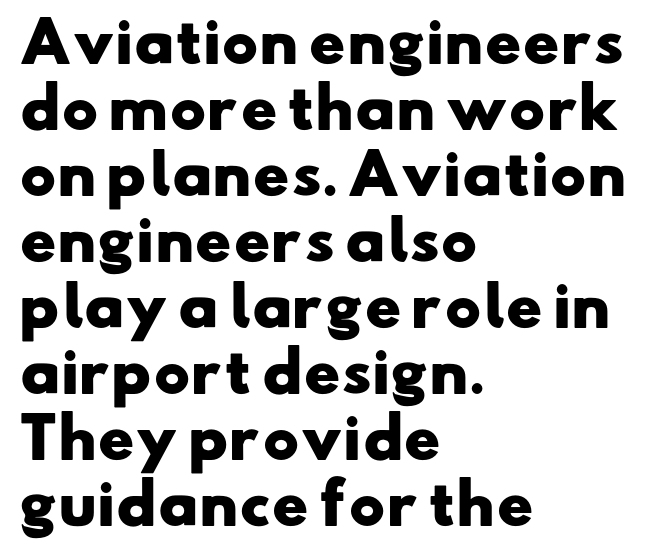
Q: Is the text bold? A: Yes.
Q: Is the typeface a serif or a sans-serif typeface? A: Sans-serif.
Q: Is the text underlined? A: No.
Q: How is the paragraph aligned? A: Left-aligned.
Q: Is the spacing between letters normal or unusually wide? A: Normal.
Q: Width (condensed, normal, or wide)? A: Wide.
Q: Stroke contrast? A: Low.
Q: x-height? A: Small.
Q: Monospaced? A: No.
